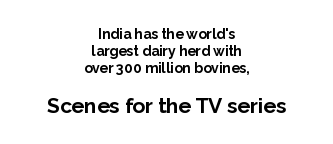
The image shows 21 px bold type, upright; set centered, line spacing 1.22x, normal letter spacing, not underlined; the second (bottom) block is 1.5x larger.
